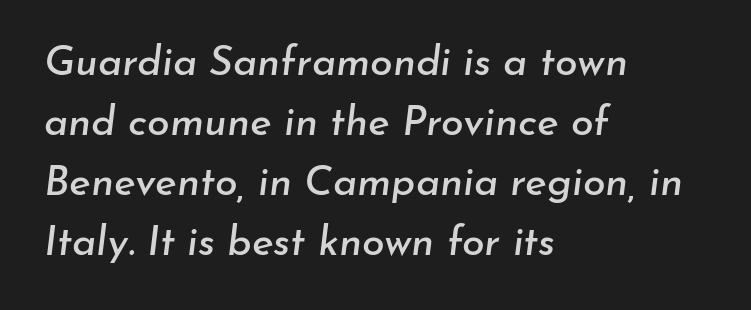
Q: Is the text italic (slanted)? A: Yes, it leans right by about 7 degrees.
Q: Is the text underlined? A: No.
Q: How is the paragraph aligned? A: Left-aligned.
Q: Is the spacing between letters normal or unusually wide? A: Normal.
Q: Is the spacing between lines tight, normal or loose? A: Normal.
Q: Width (condensed, normal, or wide)? A: Normal.
Q: Stroke contrast? A: Low.
Q: x-height? A: Small.
Q: Monospaced? A: No.
